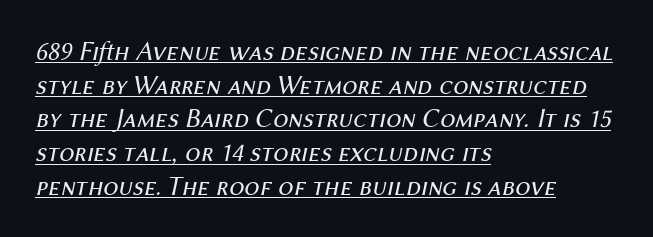
{"italic": "yes", "lean": "right", "slant_degrees": 12, "bold": "no", "underline": "yes", "align": "left", "line_spacing": "normal", "line_spacing_ratio": 1.25, "letter_spacing": "normal", "letter_spacing_em": 0.0, "glyph_px": 27}
